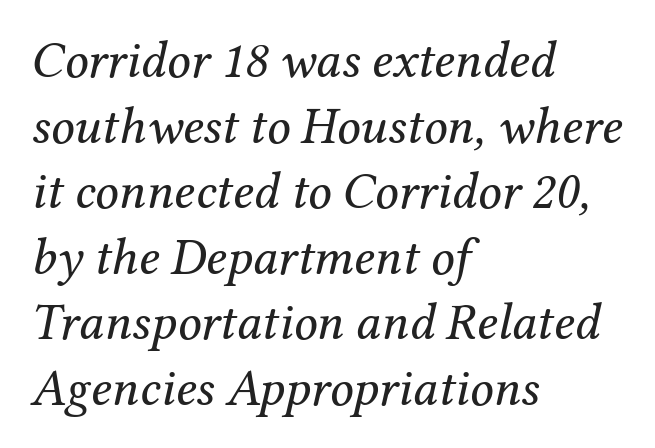
{"serif": "yes", "italic": "yes", "lean": "right", "slant_degrees": 12, "bold": "no", "weight": "regular", "width": "normal", "stroke_contrast": "medium", "x_height": "medium", "monospaced": "no", "underline": "no", "align": "left", "line_spacing": "normal", "line_spacing_ratio": 1.26, "letter_spacing": "normal", "letter_spacing_em": 0.0, "glyph_px": 52}
